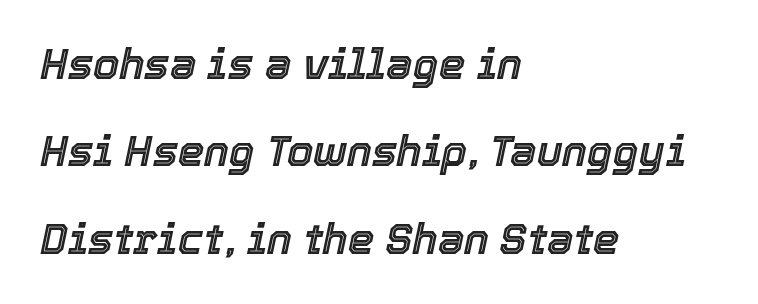
{"italic": "yes", "lean": "right", "slant_degrees": 12, "width": "normal", "x_height": "medium", "monospaced": "no", "underline": "no", "align": "left", "line_spacing": "loose", "line_spacing_ratio": 2.08, "letter_spacing": "normal", "letter_spacing_em": 0.0, "glyph_px": 42}
